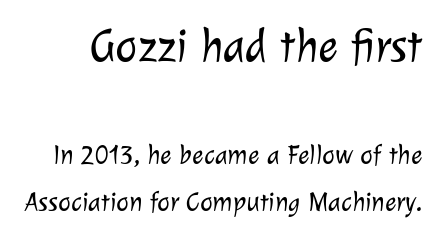
Q: Is the text bold? A: No.
Q: Is the typeface a serif or a sans-serif typeface? A: Sans-serif.
Q: Is the text underlined? A: No.
Q: Is the spacing between letters normal or unusually wide? A: Normal.
Q: Which block of text is set in a larger size, the first (top) or the second (bottom)? A: The first (top) one.
Q: Width (condensed, normal, or wide)? A: Normal.
Q: Stroke contrast? A: Low.
Q: x-height? A: Medium.
Q: Monospaced? A: No.
